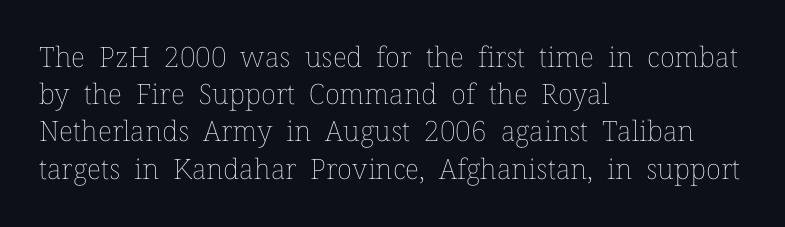
Q: Is the text bold? A: No.
Q: Is the text italic (slanted)? A: No, it is upright.
Q: Is the text underlined? A: No.
Q: How is the paragraph aligned? A: Left-aligned.
Q: Is the spacing between letters normal or unusually wide? A: Normal.
Q: Is the spacing between lines tight, normal or loose? A: Normal.
Q: Width (condensed, normal, or wide)? A: Normal.
Q: Stroke contrast? A: Low.
Q: x-height? A: Medium.
Q: Monospaced? A: No.
